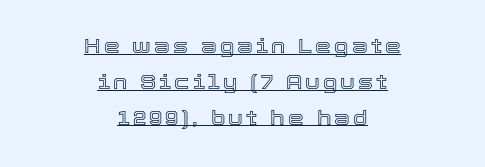
Q: Is the text italic (slanted)? A: No, it is upright.
Q: Is the text underlined? A: Yes.
Q: How is the paragraph aligned? A: Centered.
